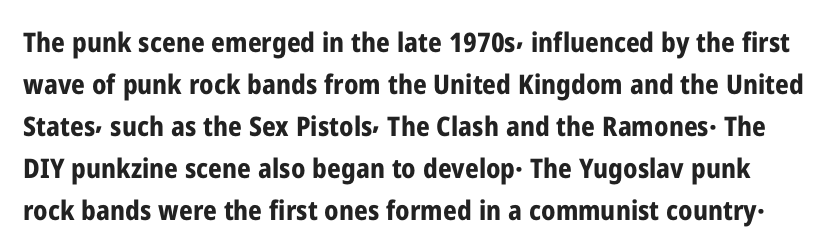
Baseline-to-baseline distance is the conventional proportion of letter height. Each row of text sits above clean, open space. This is the regular roman posture of the typeface. Here the glyphs are tracked normally, forming tight word shapes. Weight check: bold — yes, fully.
